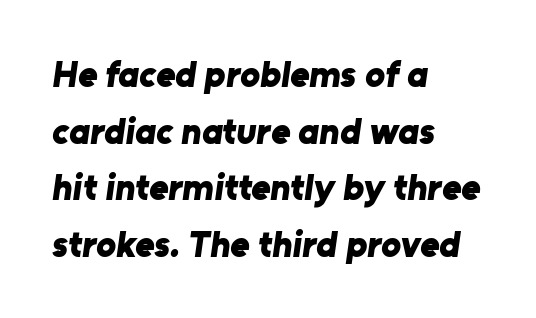
Q: Is the text bold? A: Yes.
Q: Is the typeface a serif or a sans-serif typeface? A: Sans-serif.
Q: Is the text underlined? A: No.
Q: How is the paragraph aligned? A: Left-aligned.
Q: Is the spacing between letters normal or unusually wide? A: Normal.
Q: Is the spacing between lines tight, normal or loose? A: Normal.
Q: Width (condensed, normal, or wide)? A: Normal.
Q: Stroke contrast? A: Low.
Q: x-height? A: Medium.
Q: Monospaced? A: No.
